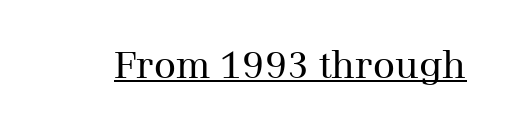
The image shows 38 px regular-weight serif type, upright; set normal letter spacing, underlined; medium stroke contrast and a medium x-height.
